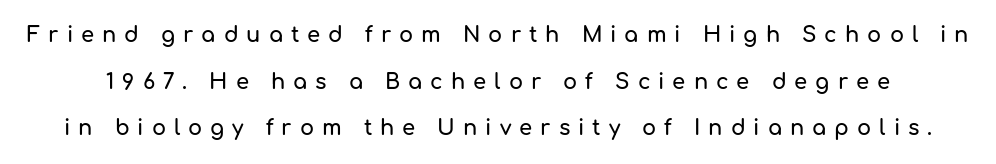
{"italic": "no", "underline": "no", "line_spacing": "loose", "line_spacing_ratio": 2.22, "letter_spacing": "wide", "letter_spacing_em": 0.38, "glyph_px": 21}
